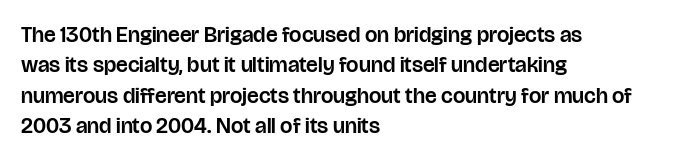
Q: Is the text italic (slanted)? A: No, it is upright.
Q: Is the text underlined? A: No.
Q: How is the paragraph aligned? A: Left-aligned.
Q: Is the spacing between letters normal or unusually wide? A: Normal.
Q: Is the spacing between lines tight, normal or loose? A: Normal.
